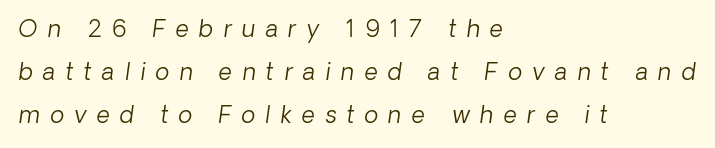
Q: Is the text bold? A: No.
Q: Is the text underlined? A: No.
Q: How is the paragraph aligned? A: Left-aligned.
Q: Is the spacing between letters normal or unusually wide? A: Unusually wide.
